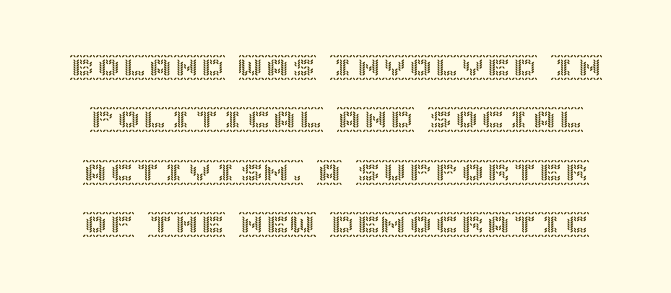
The font's upright variant was chosen for this text. Tracking value appears to be zero — textbook default spacing. Decoration check: the copy has no underline. Quick note: interline space is abundant.
